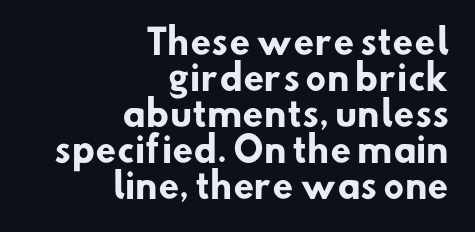
Summary of vertical rhythm: compact, with narrow interline spacing. Character widths vary here, with narrow letters taking less room than wide ones. Caption: multi-line text, flush right, ragged left. Observe the ordinary spacing: letters are neighbours, not strangers. The font family rendered here belongs to the sans-serif group. Summary of weight: heavy, a full bold.
